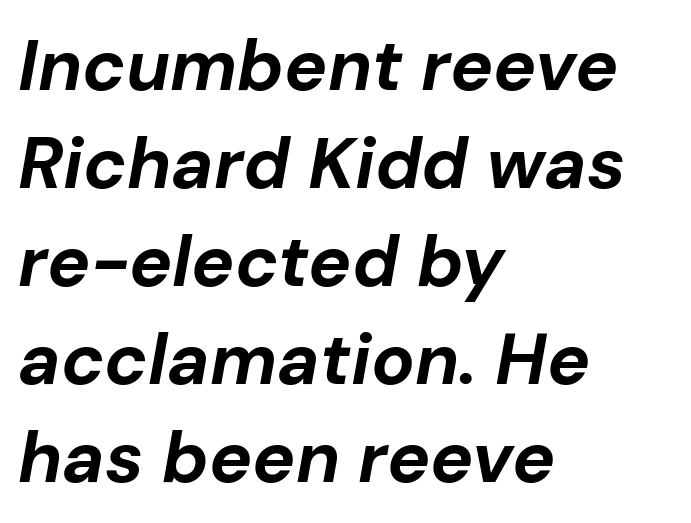
Q: Is the text bold? A: Yes.
Q: Is the text italic (slanted)? A: Yes, it leans right by about 10 degrees.
Q: Is the text underlined? A: No.
Q: How is the paragraph aligned? A: Left-aligned.
Q: Is the spacing between letters normal or unusually wide? A: Normal.
Q: Is the spacing between lines tight, normal or loose? A: Normal.
Q: Width (condensed, normal, or wide)? A: Normal.
Q: Stroke contrast? A: Low.
Q: x-height? A: Medium.
Q: Monospaced? A: No.
